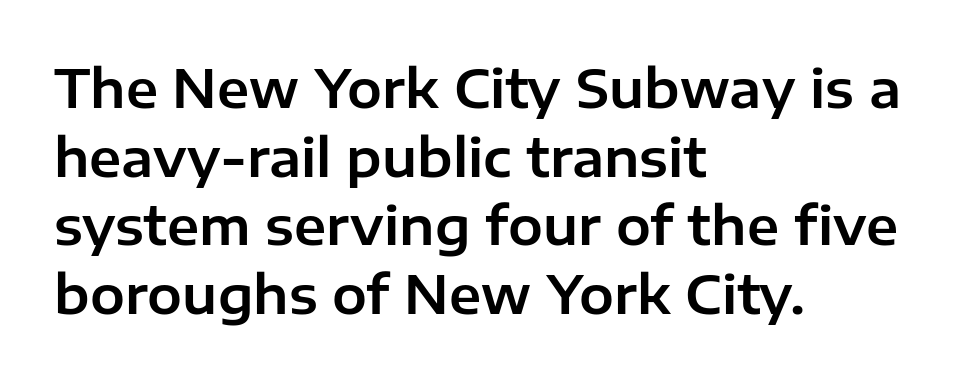
Q: Is the text italic (slanted)? A: No, it is upright.
Q: Is the typeface a serif or a sans-serif typeface? A: Sans-serif.
Q: Is the text underlined? A: No.
Q: How is the paragraph aligned? A: Left-aligned.
Q: Is the spacing between letters normal or unusually wide? A: Normal.
Q: Is the spacing between lines tight, normal or loose? A: Normal.
Q: Width (condensed, normal, or wide)? A: Normal.
Q: Stroke contrast? A: Low.
Q: x-height? A: Medium.
Q: Monospaced? A: No.
